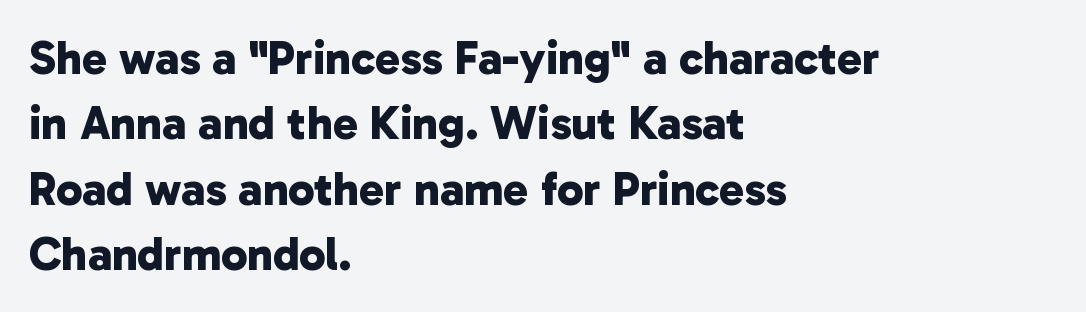
The image shows 47 px bold sans-serif type; set left-aligned, normal line spacing (1.39x), normal letter spacing, not underlined; low stroke contrast and a medium x-height.
